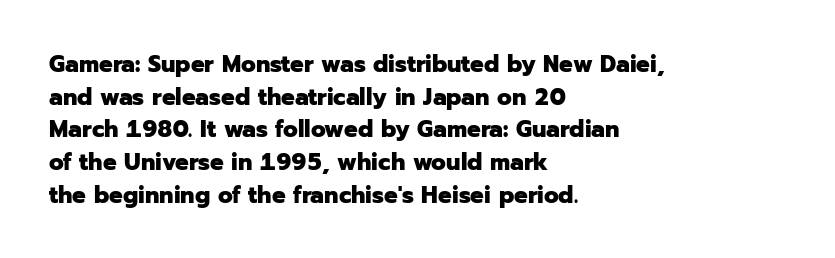
{"italic": "no", "bold": "yes", "underline": "no", "align": "left", "line_spacing": "normal", "line_spacing_ratio": 1.36, "letter_spacing": "normal", "letter_spacing_em": 0.0, "glyph_px": 24}
